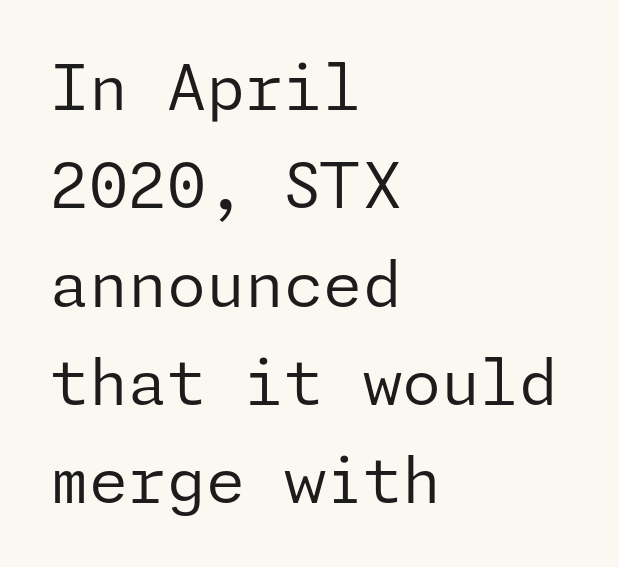
Q: Is the text bold? A: No.
Q: Is the text italic (slanted)? A: No, it is upright.
Q: Is the typeface a serif or a sans-serif typeface? A: Sans-serif.
Q: Is the text underlined? A: No.
Q: How is the paragraph aligned? A: Left-aligned.
Q: Is the spacing between letters normal or unusually wide? A: Normal.
Q: Is the spacing between lines tight, normal or loose? A: Normal.
Q: Width (condensed, normal, or wide)? A: Normal.
Q: Stroke contrast? A: Low.
Q: x-height? A: Medium.
